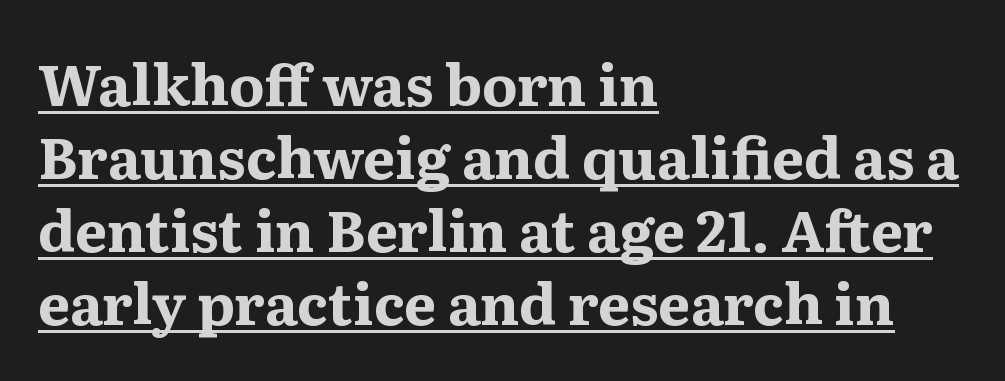
The block of text has a typical density, with ordinary space between rows. Descenders here cross a horizontal rule under the line. In terms of letterspacing, this is plain default setting. What weight is shown? A full bold with thick strokes.
